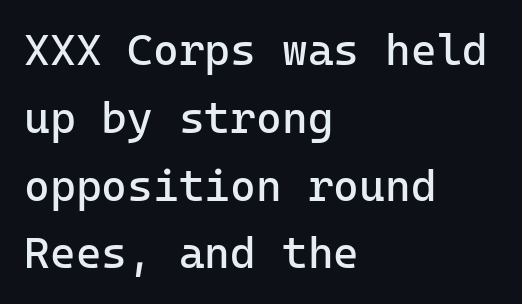
The image shows 44 px regular-weight sans-serif type, upright, monospaced; set left-aligned, normal line spacing (1.54x), normal letter spacing, not underlined; low stroke contrast and a medium x-height.
